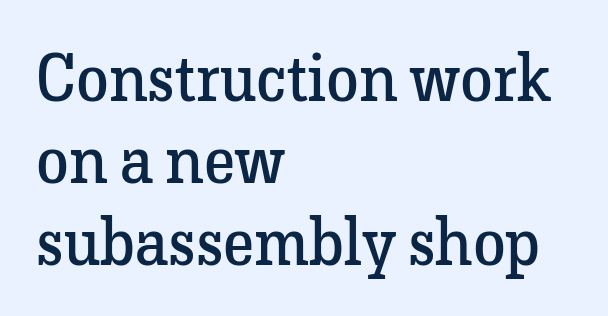
{"serif": "yes", "italic": "no", "bold": "no", "weight": "regular", "width": "normal", "stroke_contrast": "low", "x_height": "medium", "monospaced": "no", "underline": "no", "align": "left", "line_spacing_ratio": 1.24, "letter_spacing": "normal", "letter_spacing_em": 0.0, "glyph_px": 66}
